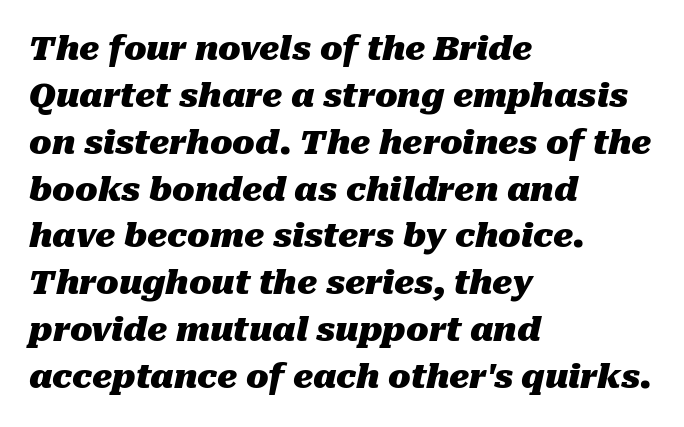
Q: Is the text bold? A: Yes.
Q: Is the text italic (slanted)? A: Yes, it leans right by about 10 degrees.
Q: Is the text underlined? A: No.
Q: How is the paragraph aligned? A: Left-aligned.
Q: Is the spacing between letters normal or unusually wide? A: Normal.
Q: Is the spacing between lines tight, normal or loose? A: Normal.
Q: Width (condensed, normal, or wide)? A: Normal.
Q: Stroke contrast? A: Medium.
Q: x-height? A: Medium.
Q: Monospaced? A: No.
